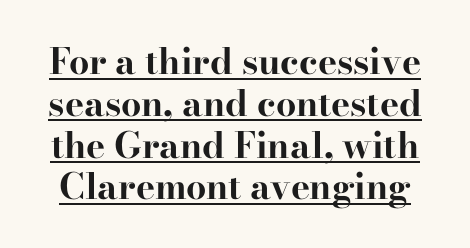
Q: Is the text bold? A: Yes.
Q: Is the text italic (slanted)? A: No, it is upright.
Q: Is the typeface a serif or a sans-serif typeface? A: Serif.
Q: Is the text underlined? A: Yes.
Q: Is the spacing between letters normal or unusually wide? A: Normal.
Q: Width (condensed, normal, or wide)? A: Wide.
Q: Stroke contrast? A: High.
Q: x-height? A: Small.
Q: Monospaced? A: No.
